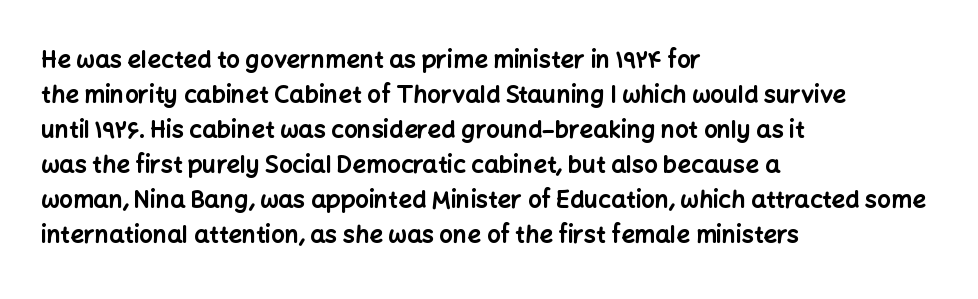
{"italic": "no", "bold": "yes", "underline": "no", "align": "left", "line_spacing": "normal", "line_spacing_ratio": 1.46, "letter_spacing": "normal", "letter_spacing_em": 0.0, "glyph_px": 24}
